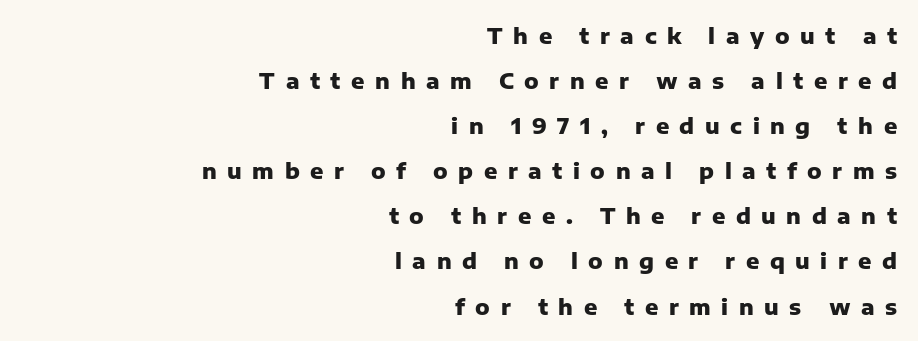
Q: Is the text bold? A: Yes.
Q: Is the text italic (slanted)? A: No, it is upright.
Q: Is the text underlined? A: No.
Q: How is the paragraph aligned? A: Right-aligned.
Q: Is the spacing between letters normal or unusually wide? A: Unusually wide.
Q: Is the spacing between lines tight, normal or loose? A: Loose.
